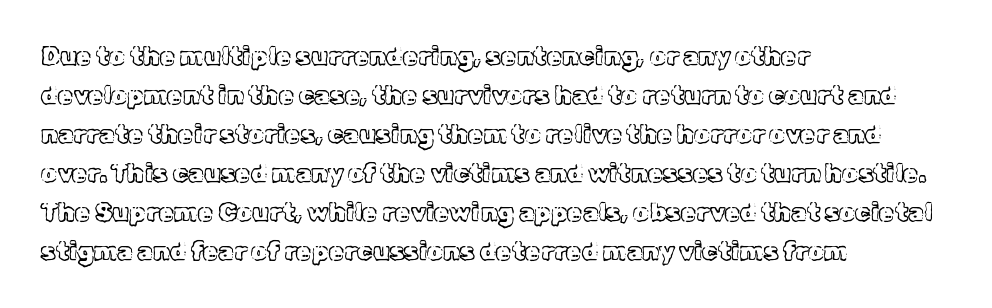
The horizontal fit of the characters is conventional and even. The passage shown stacks its lines at a standard gap. The letters stand straight up with perfectly vertical stems. Descender tails drop into unmarked territory. Is the block centered? No — it sits flush against the left margin.
